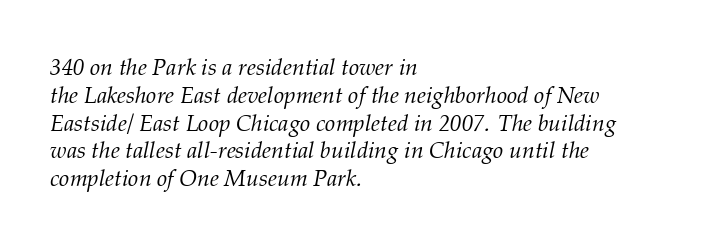
Q: Is the text bold? A: No.
Q: Is the text italic (slanted)? A: Yes, it leans right by about 12 degrees.
Q: Is the text underlined? A: No.
Q: How is the paragraph aligned? A: Left-aligned.
Q: Is the spacing between letters normal or unusually wide? A: Normal.
